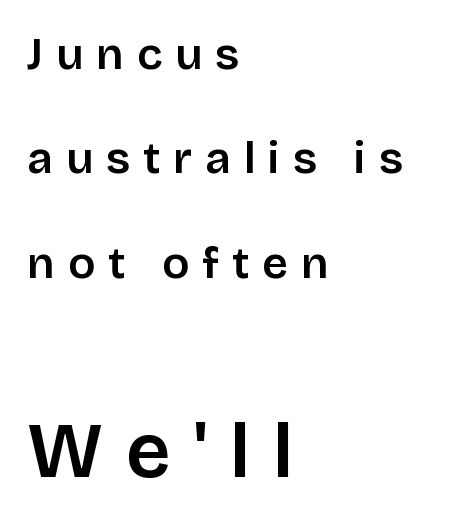
{"serif": "no", "italic": "no", "width": "normal", "stroke_contrast": "low", "x_height": "large", "monospaced": "no", "underline": "no", "align": "left", "line_spacing": "loose", "line_spacing_ratio": 2.32, "letter_spacing": "wide", "letter_spacing_em": 0.29, "larger_block": "second", "size_ratio": 1.76, "glyph_px": 79}
